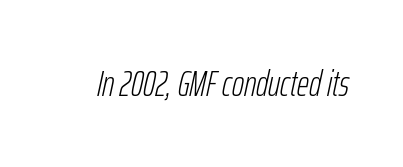
The image shows 37 px light, condensed type, italic (leaning right); set normal letter spacing, not underlined; low stroke contrast and a medium x-height.
